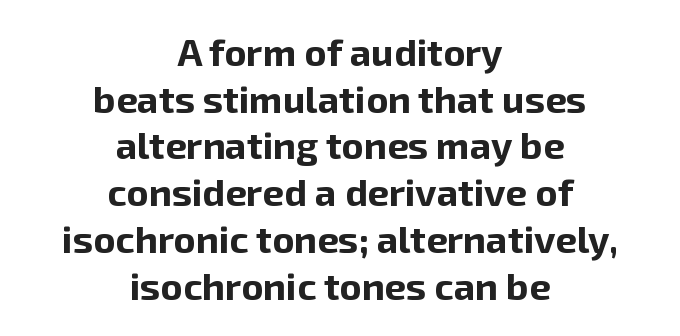
Q: Is the text bold? A: Yes.
Q: Is the text italic (slanted)? A: No, it is upright.
Q: Is the typeface a serif or a sans-serif typeface? A: Sans-serif.
Q: Is the text underlined? A: No.
Q: How is the paragraph aligned? A: Centered.
Q: Is the spacing between letters normal or unusually wide? A: Normal.
Q: Width (condensed, normal, or wide)? A: Normal.
Q: Stroke contrast? A: Low.
Q: x-height? A: Medium.
Q: Monospaced? A: No.
